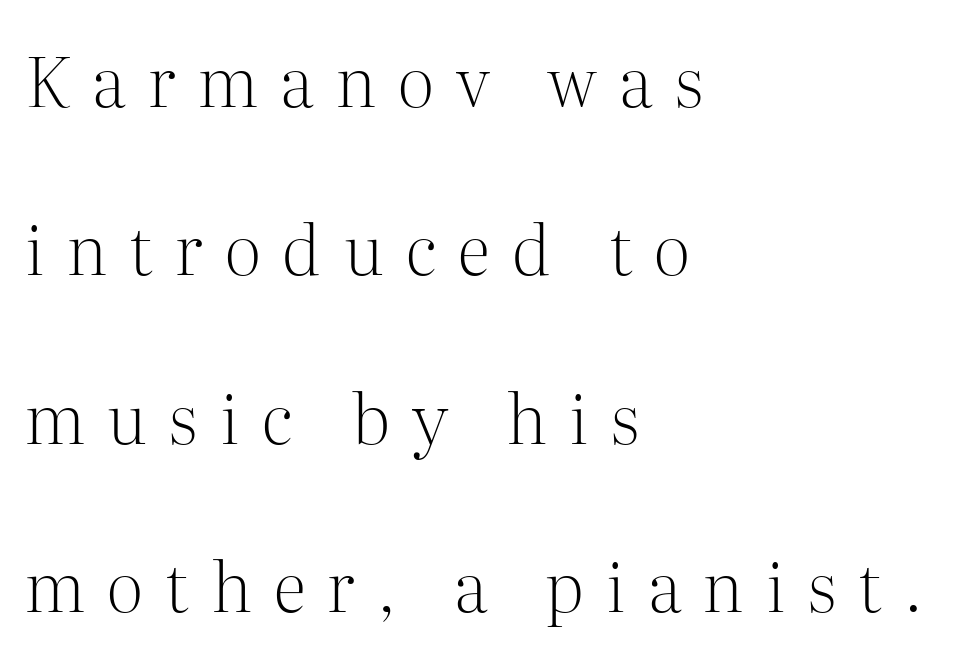
{"serif": "yes", "italic": "no", "bold": "no", "weight": "light", "width": "normal", "stroke_contrast": "medium", "x_height": "medium", "monospaced": "no", "underline": "no", "align": "left", "line_spacing": "loose", "line_spacing_ratio": 2.44, "letter_spacing": "wide", "letter_spacing_em": 0.32, "glyph_px": 69}
